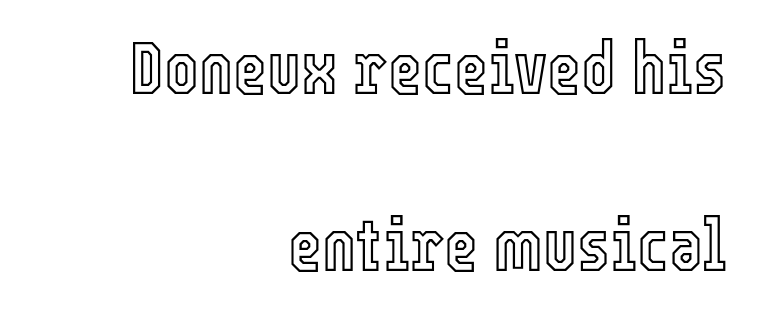
{"italic": "no", "width": "condensed", "x_height": "medium", "monospaced": "no", "underline": "no", "align": "right", "line_spacing": "loose", "line_spacing_ratio": 2.43, "letter_spacing": "normal", "letter_spacing_em": 0.0, "glyph_px": 73}
